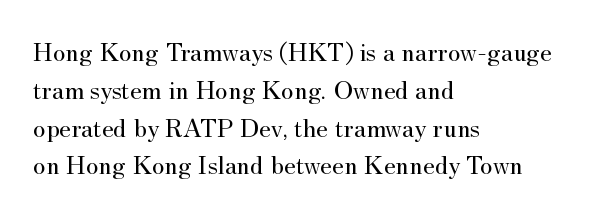
{"italic": "no", "bold": "no", "underline": "no", "align": "left", "line_spacing": "normal", "line_spacing_ratio": 1.4, "letter_spacing": "normal", "letter_spacing_em": 0.0, "glyph_px": 27}
